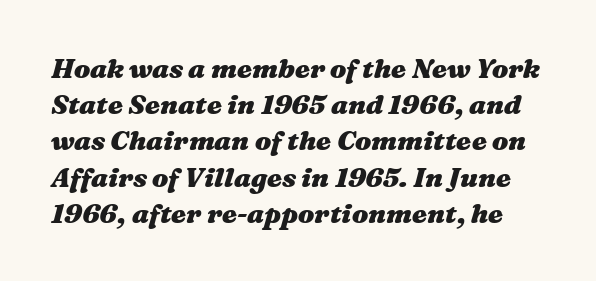
The letters sit at their default tracking, neither squeezed nor spread. One glance says typical: line gaps are just what's usual. Slant detected: the letters are inclined. Typesetter's note: full bold, strokes at maximum text heaviness. Underline: absent.
